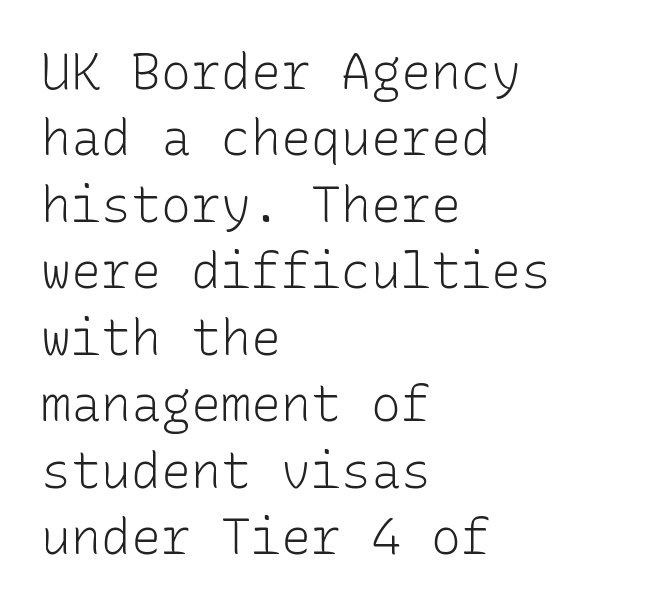
Q: Is the text bold? A: No.
Q: Is the text italic (slanted)? A: No, it is upright.
Q: Is the typeface a serif or a sans-serif typeface? A: Sans-serif.
Q: Is the text underlined? A: No.
Q: How is the paragraph aligned? A: Left-aligned.
Q: Is the spacing between letters normal or unusually wide? A: Normal.
Q: Is the spacing between lines tight, normal or loose? A: Normal.
Q: Width (condensed, normal, or wide)? A: Normal.
Q: Stroke contrast? A: Low.
Q: x-height? A: Medium.
Q: Monospaced? A: Yes.
